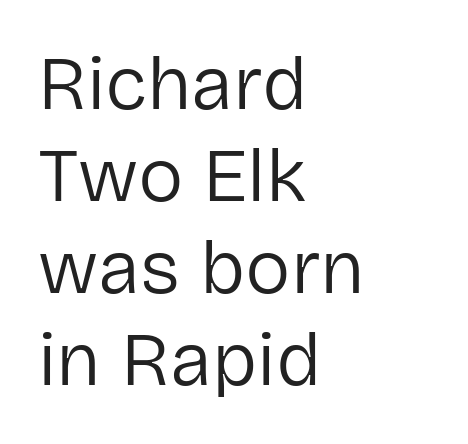
These lines are rendered in a variable-pitch font. The rendering shows plain stroke endings on the letterforms — a sans-serif design. Upright lettering throughout. Bare-footed words on every line. Weight: in the light-to-regular range.
